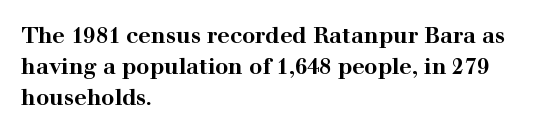
{"italic": "no", "bold": "yes", "underline": "no", "align": "left", "line_spacing": "normal", "line_spacing_ratio": 1.41, "letter_spacing": "normal", "letter_spacing_em": 0.0, "glyph_px": 22}
